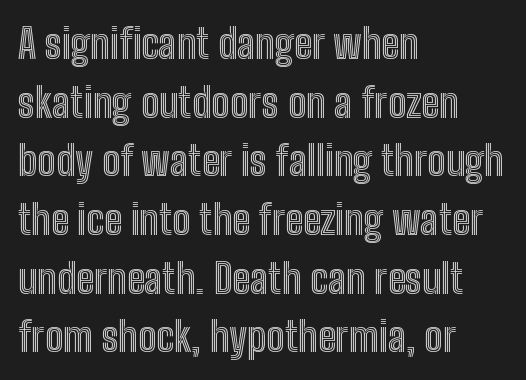
Q: Is the text italic (slanted)? A: No, it is upright.
Q: Is the text underlined? A: No.
Q: How is the paragraph aligned? A: Left-aligned.
Q: Is the spacing between letters normal or unusually wide? A: Normal.
Q: Is the spacing between lines tight, normal or loose? A: Normal.
Q: Width (condensed, normal, or wide)? A: Condensed.
Q: x-height? A: Medium.
Q: Monospaced? A: No.
